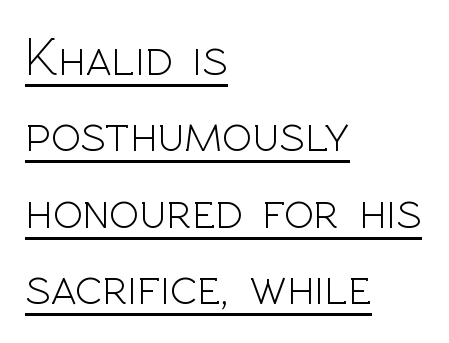
The image shows 55 px light sans-serif type, upright; set left-aligned, normal line spacing (1.39x), normal letter spacing, underlined; a medium x-height.
